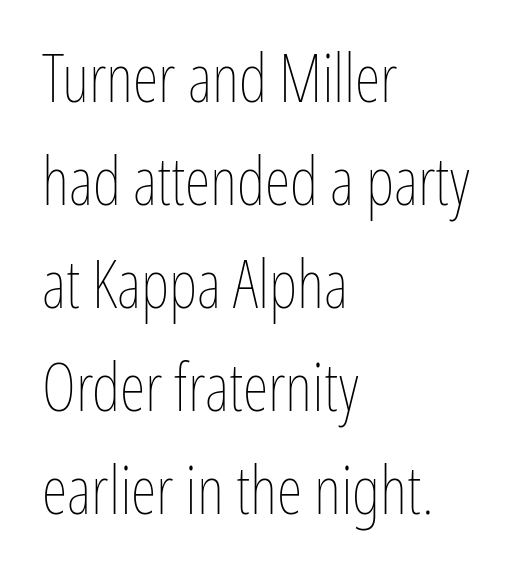
Q: Is the text bold? A: No.
Q: Is the text italic (slanted)? A: No, it is upright.
Q: Is the text underlined? A: No.
Q: How is the paragraph aligned? A: Left-aligned.
Q: Is the spacing between letters normal or unusually wide? A: Normal.
Q: Is the spacing between lines tight, normal or loose? A: Normal.
Q: Width (condensed, normal, or wide)? A: Condensed.
Q: Stroke contrast? A: Low.
Q: x-height? A: Medium.
Q: Monospaced? A: No.
